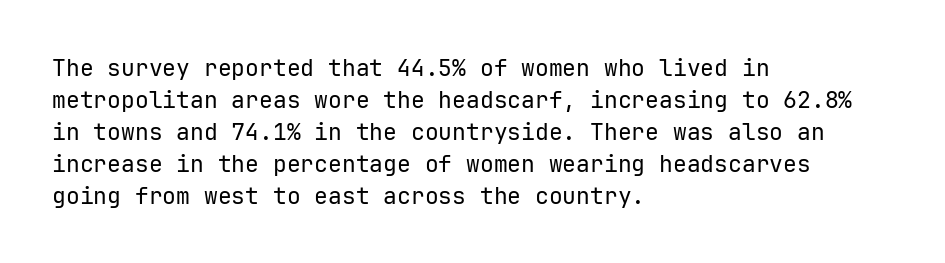
Q: Is the text bold? A: No.
Q: Is the text italic (slanted)? A: No, it is upright.
Q: Is the text underlined? A: No.
Q: How is the paragraph aligned? A: Left-aligned.
Q: Is the spacing between letters normal or unusually wide? A: Normal.
Q: Is the spacing between lines tight, normal or loose? A: Normal.
